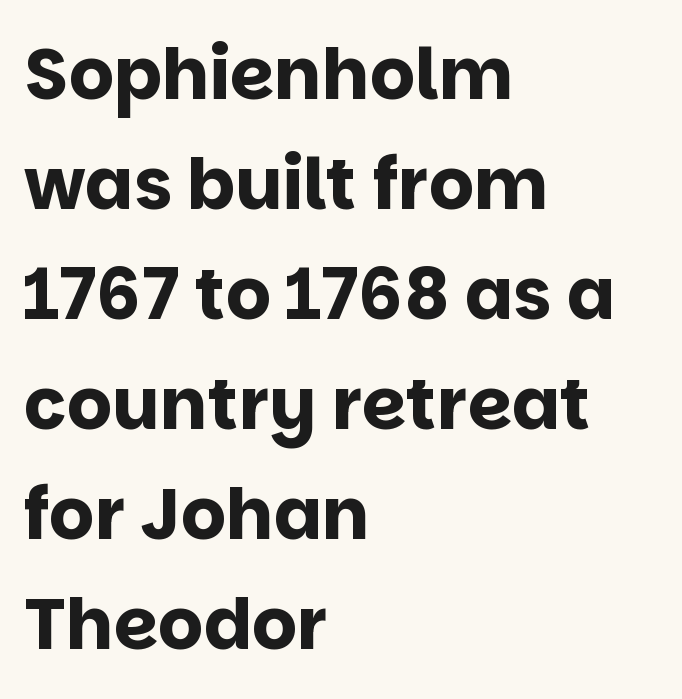
Q: Is the text bold? A: Yes.
Q: Is the text italic (slanted)? A: No, it is upright.
Q: Is the typeface a serif or a sans-serif typeface? A: Sans-serif.
Q: Is the text underlined? A: No.
Q: How is the paragraph aligned? A: Left-aligned.
Q: Is the spacing between letters normal or unusually wide? A: Normal.
Q: Is the spacing between lines tight, normal or loose? A: Normal.
Q: Width (condensed, normal, or wide)? A: Normal.
Q: Stroke contrast? A: Low.
Q: x-height? A: Large.
Q: Monospaced? A: No.
